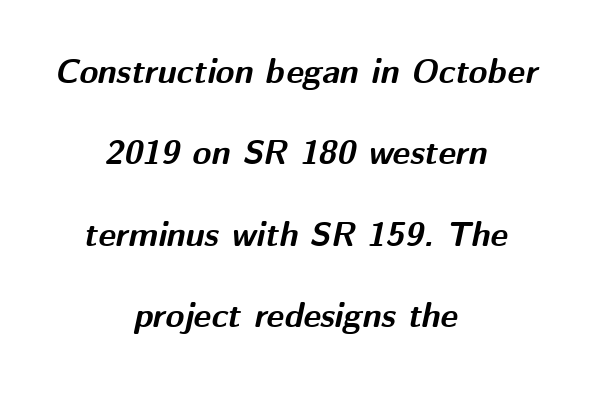
Each letter keeps its own natural width here, so spacing adapts to shape. What weight is shown? A full bold with thick strokes. In terms of letterspacing, this is plain default setting. Only glyphs here, with clear space below each row. The axis of the letterforms is tilted away from vertical. Visually the block forms a symmetrical silhouette, jagged on both flanks.
